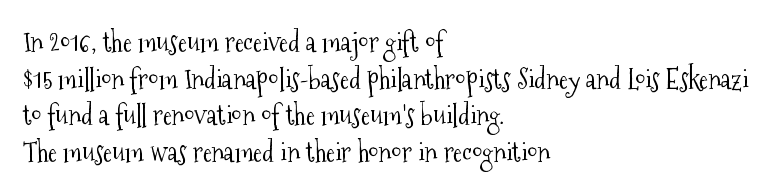
Reading down the block, your eye returns to a fixed left position each line. Do the letters lean? They stand straight. The strip under each line holds only bare page. Bold? No — there's no thickening of the strokes. Line spacing here is normal. Glyph-to-glyph distance matches everyday printed text.
